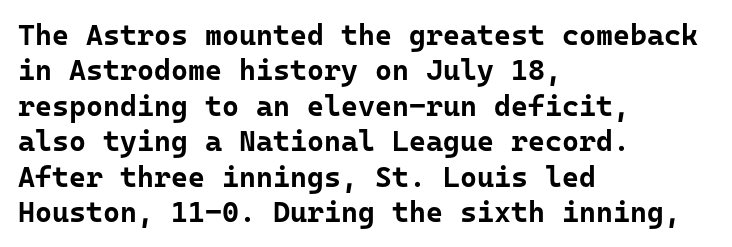
The image shows 29 px bold sans-serif type, upright, monospaced; set left-aligned, line spacing 1.22x, normal letter spacing, not underlined; low stroke contrast and a medium x-height.
